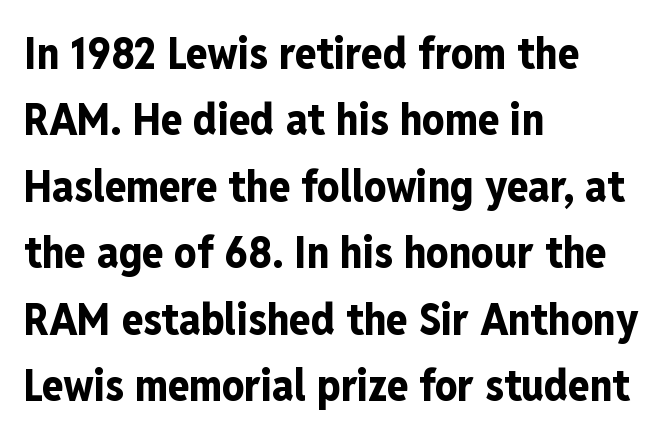
The image shows 44 px bold, condensed sans-serif type, upright; set left-aligned, normal line spacing (1.51x), normal letter spacing, not underlined; low stroke contrast and a medium x-height.
